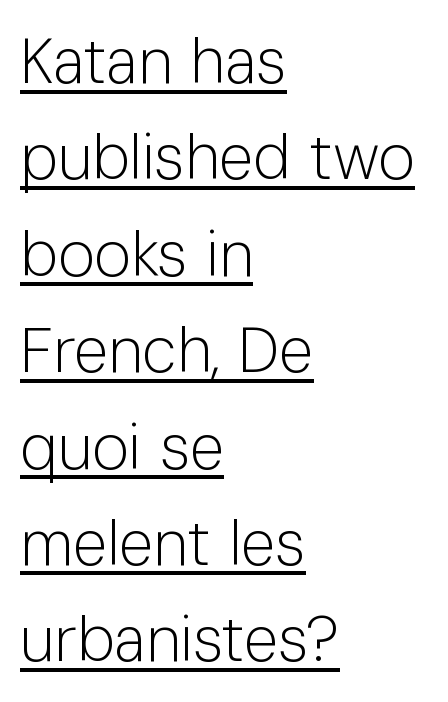
Nope, not italic — everything's standing straight. The weight tops out at a normal text grade. Line starts are locked; line ends wander. Spacing verdict: proportional, widths tailored to each character. Tracking value appears to be zero — textbook default spacing. These lines sit exactly where default settings would place them.
